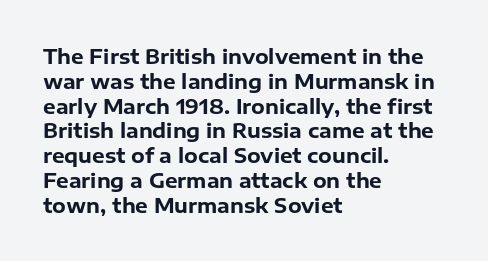
{"italic": "no", "bold": "yes", "underline": "no", "align": "left", "line_spacing_ratio": 1.24, "letter_spacing": "normal", "letter_spacing_em": 0.0, "glyph_px": 20}
